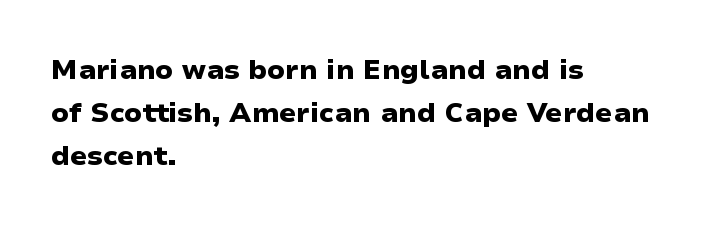
Typesetter's note: full bold, strokes at maximum text heaviness. Quick note: interline space is typical. Compared with a centered layout, this one pins lines to the left instead. Tall strokes in this sample are plumb rather than angled. The tracking reads as untouched default to a designer's eye. Has an underline been added? It has not.
